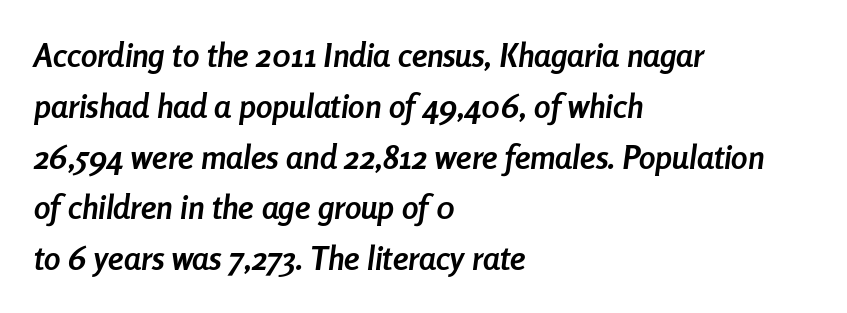
The image shows 33 px semibold, condensed type, italic (leaning right); set left-aligned, normal line spacing (1.54x), normal letter spacing, not underlined; low stroke contrast and a medium x-height.
